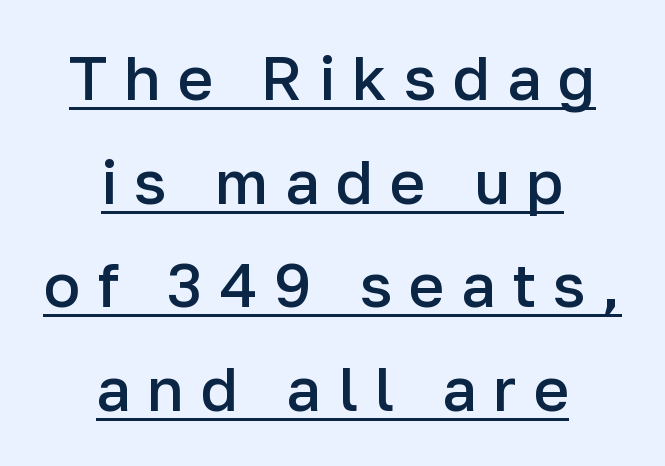
Glyph-to-glyph distance is far greater than everyday printed text. Casual observation: everything's sitting right in the middle. Glance below the letters and you will spot a drawn line. Serifs: no, the terminals of the letterforms are clean. Heft: intermediate — a semibold.
